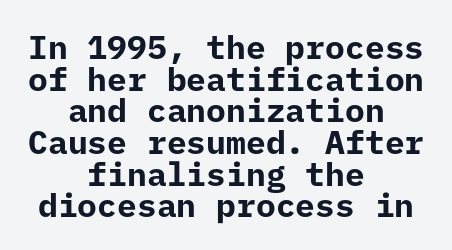
{"serif": "no", "italic": "no", "bold": "yes", "weight": "bold", "width": "normal", "stroke_contrast": "low", "x_height": "medium", "underline": "no", "align": "center", "line_spacing": "tight", "line_spacing_ratio": 0.96, "letter_spacing": "normal", "letter_spacing_em": 0.0, "glyph_px": 33}
